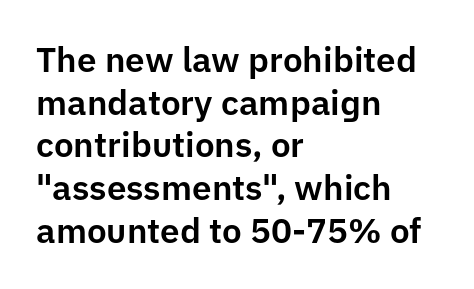
Each letter keeps its own natural width here, so spacing adapts to shape. Notice how the stems are strictly vertical — no italics here. Compared with a centered layout, this one pins lines to the left instead. The string is rendered with underlining switched off.
